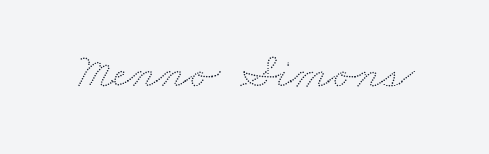
Q: Is the text underlined? A: No.
Q: Is the spacing between letters normal or unusually wide? A: Normal.
Q: Width (condensed, normal, or wide)? A: Wide.
Q: Stroke contrast? A: Low.
Q: x-height? A: Small.
Q: Monospaced? A: No.
